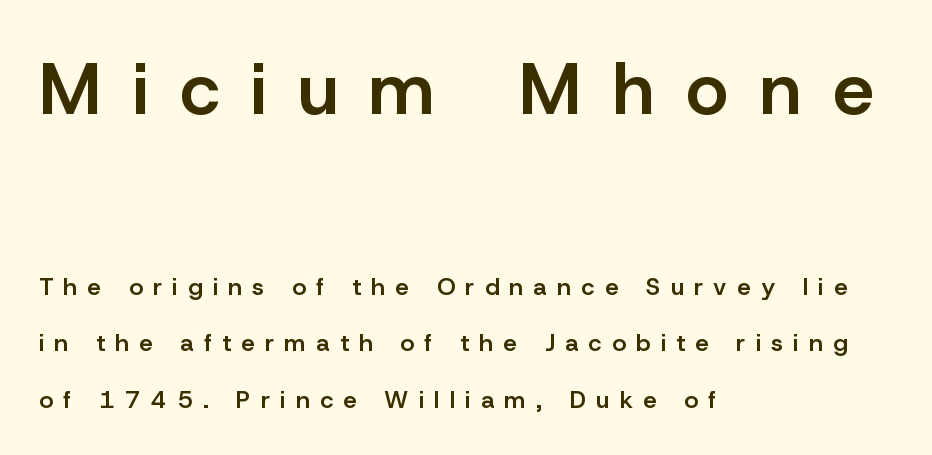
{"serif": "no", "italic": "no", "bold": "semi", "weight": "semibold", "width": "normal", "stroke_contrast": "low", "x_height": "medium", "monospaced": "no", "underline": "no", "align": "left", "line_spacing": "loose", "line_spacing_ratio": 2.36, "letter_spacing": "wide", "letter_spacing_em": 0.43, "larger_block": "first", "size_ratio": 3.04, "glyph_px": 73}
